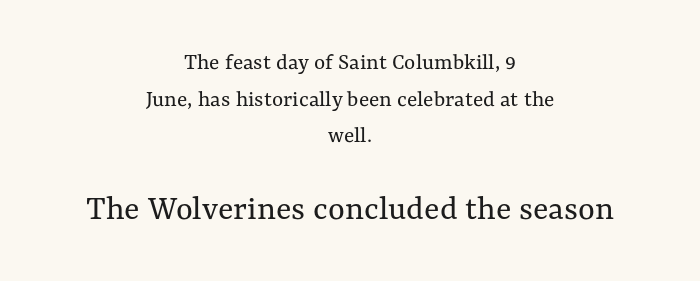
{"italic": "no", "bold": "no", "weight": "regular", "width": "normal", "stroke_contrast": "medium", "x_height": "medium", "monospaced": "no", "underline": "no", "align": "center", "line_spacing": "normal", "line_spacing_ratio": 1.53, "letter_spacing": "normal", "letter_spacing_em": 0.0, "larger_block": "second", "size_ratio": 1.5, "glyph_px": 36}
